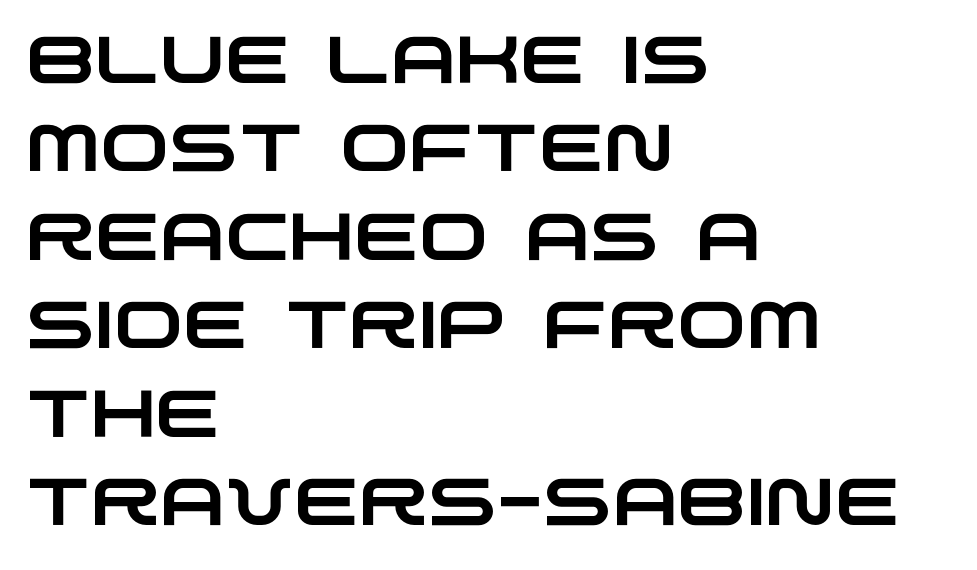
The image shows 66 px wide sans-serif type; set left-aligned, normal line spacing (1.34x), normal letter spacing, not underlined; low stroke contrast and a large x-height.
